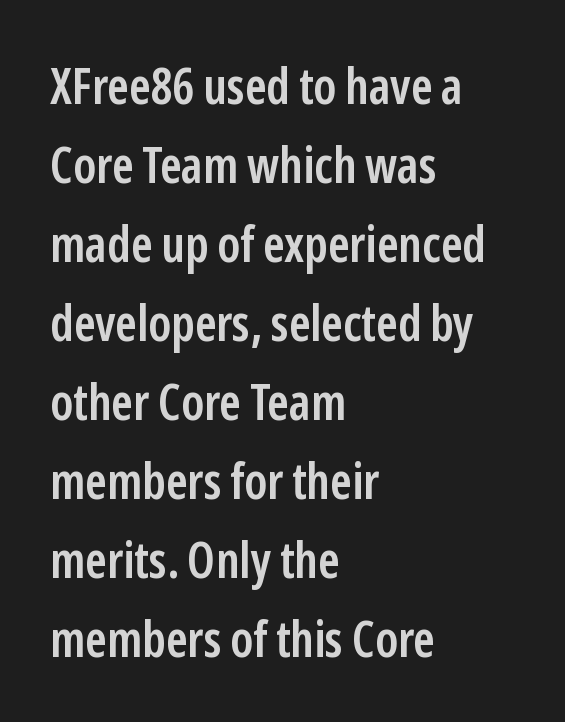
Honestly, the letter spacing is just normal — you wouldn't notice it. Ordinary non-slanted type is in use. Casual observation: everything's shoved over to the left. The string is rendered with underlining switched off.
